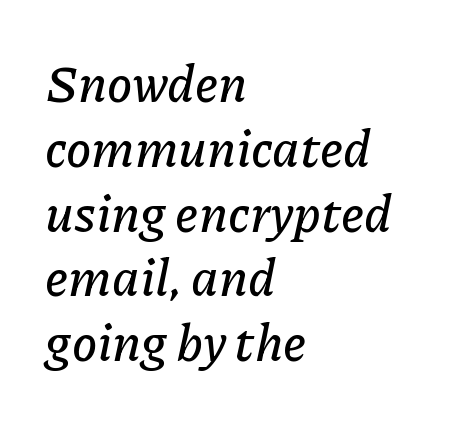
The setting favours the left margin, as ordinary paragraphs usually do. Is this a fixed-width face? No — the glyphs have proportional, varying widths. This is oblique type, the kind used for emphasis or titles. What's the leading like? Ordinary, nothing unusual. Default kerning and tracking; the words read as compact shapes. Any mark beneath the type? The region is blank.
